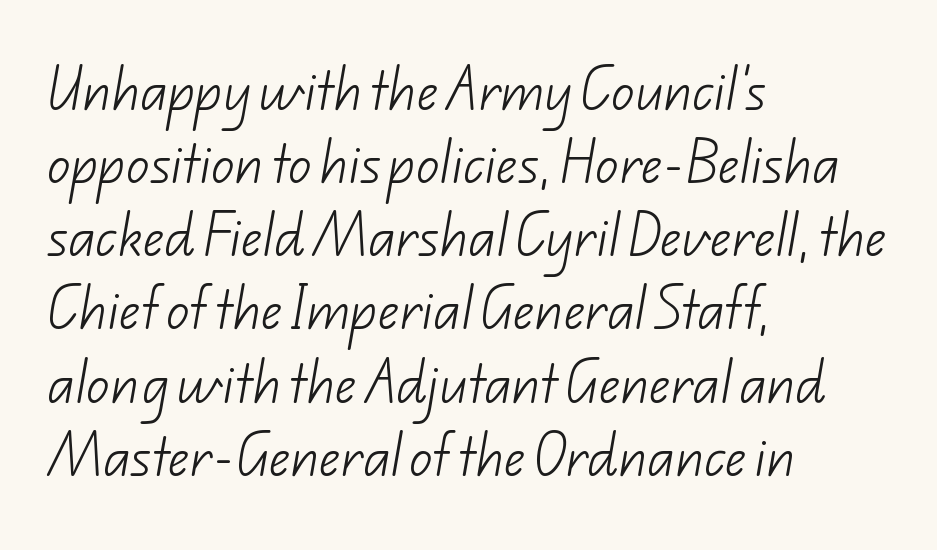
The image shows 46 px light sans-serif type; set left-aligned, normal line spacing (1.59x), normal letter spacing, not underlined; low stroke contrast and a small x-height.
